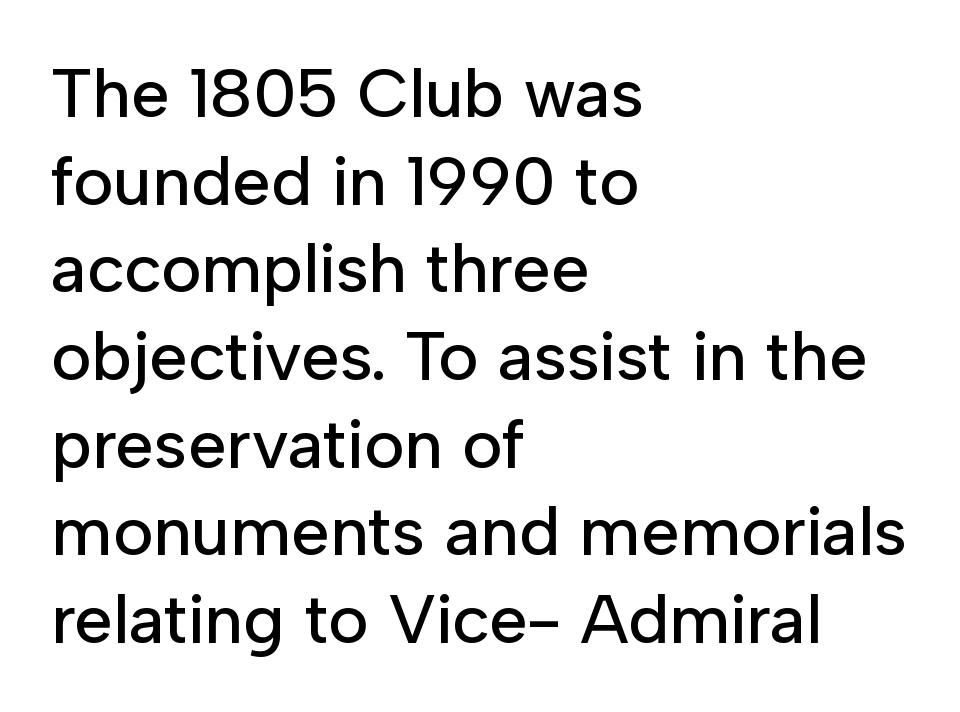
The image shows 69 px sans-serif type, upright; set left-aligned, normal line spacing (1.27x), normal letter spacing, not underlined; low stroke contrast and a medium x-height.
